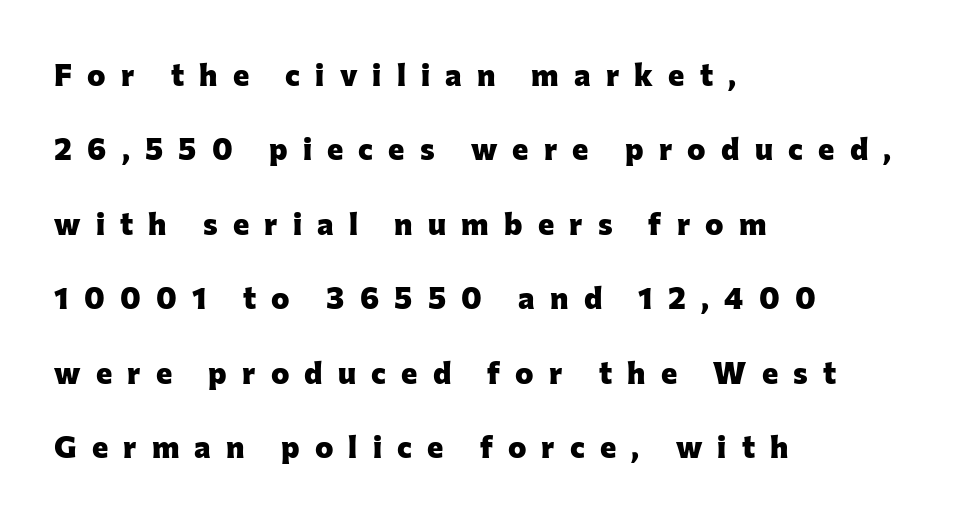
Students, this is bold: see how much ink each stroke carries. The setting favours the left margin, as ordinary paragraphs usually do. Each letter keeps its own natural width here, so spacing adapts to shape. Characters follow at a spacing far wider than the type designer built in.
